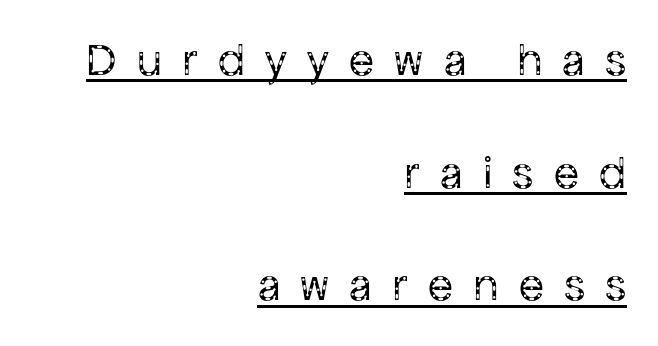
The image shows 46 px regular-weight sans-serif type, upright; set right-aligned, loose line spacing (2.45x), unusually wide letter spacing (+0.44 em), underlined; low stroke contrast and a medium x-height.
